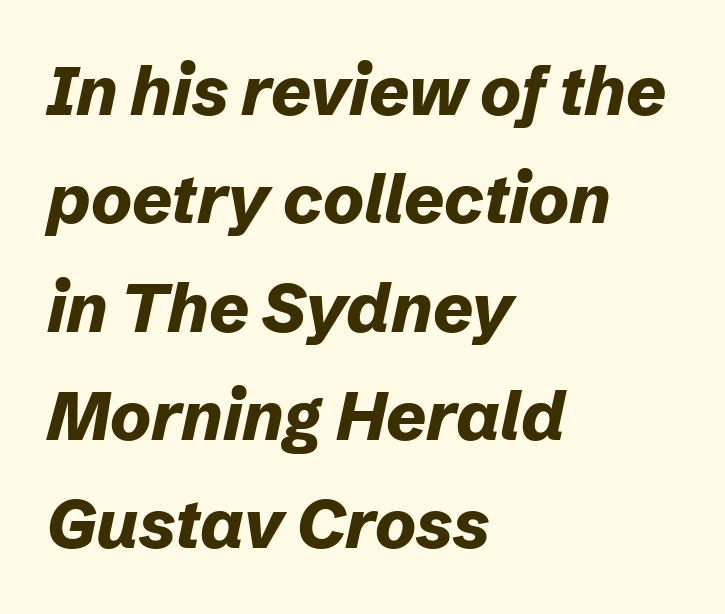
{"italic": "yes", "lean": "right", "slant_degrees": 12, "bold": "yes", "weight": "bold", "width": "normal", "stroke_contrast": "low", "x_height": "medium", "monospaced": "no", "underline": "no", "align": "left", "line_spacing": "normal", "line_spacing_ratio": 1.57, "letter_spacing": "normal", "letter_spacing_em": 0.0, "glyph_px": 69}
